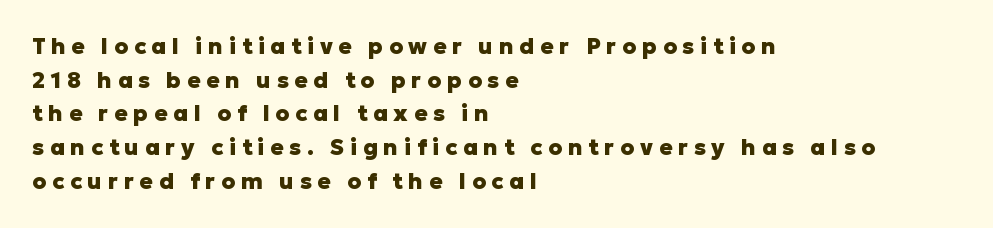
The typography opts for an upright posture over an oblique one. Underline: absent. Caption: bold face, heavy strokes. The rag falls on the right side of this text block. Is there much room between lines? A standard amount, neither cramped nor airy. Characters follow at a spacing far wider than the type designer built in.
